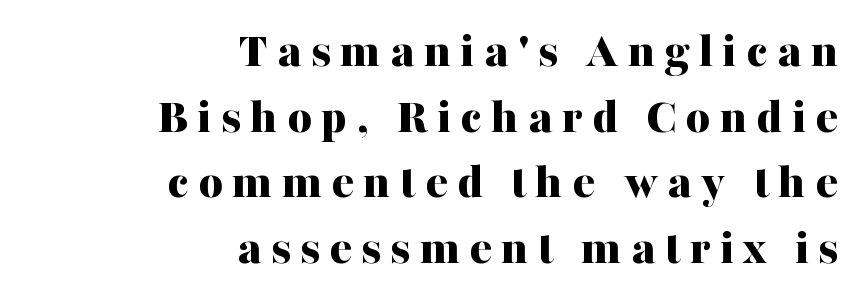
Q: Is the text bold? A: Yes.
Q: Is the text italic (slanted)? A: No, it is upright.
Q: Is the typeface a serif or a sans-serif typeface? A: Serif.
Q: Is the text underlined? A: No.
Q: How is the paragraph aligned? A: Right-aligned.
Q: Is the spacing between lines tight, normal or loose? A: Normal.
Q: Width (condensed, normal, or wide)? A: Normal.
Q: Stroke contrast? A: Medium.
Q: x-height? A: Medium.
Q: Monospaced? A: No.
